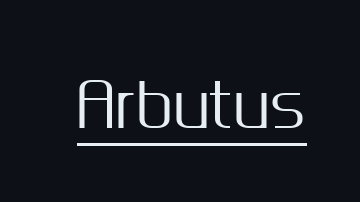
The image shows 60 px sans-serif type, upright; set normal letter spacing, underlined; medium stroke contrast and a medium x-height.
